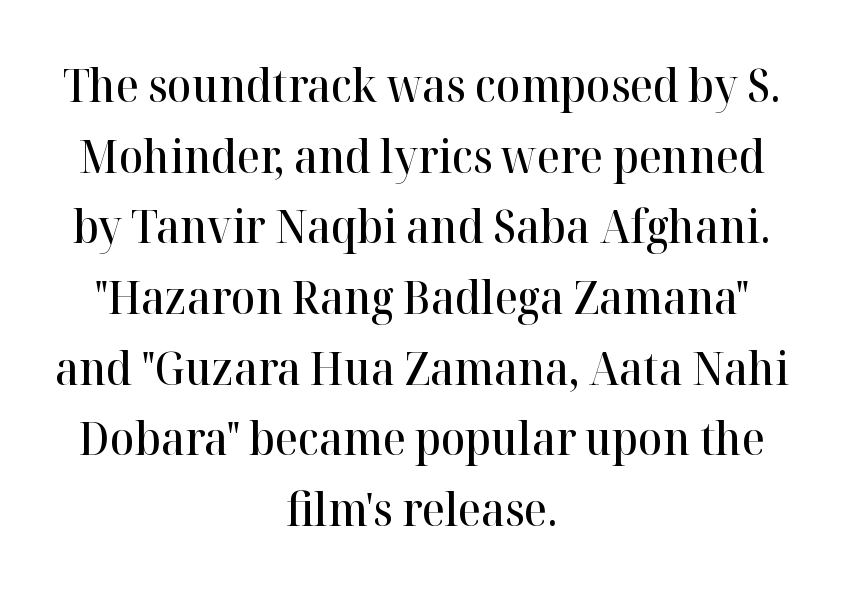
Q: Is the text bold? A: Semi-bold.
Q: Is the text italic (slanted)? A: No, it is upright.
Q: Is the typeface a serif or a sans-serif typeface? A: Serif.
Q: Is the text underlined? A: No.
Q: How is the paragraph aligned? A: Centered.
Q: Is the spacing between letters normal or unusually wide? A: Normal.
Q: Is the spacing between lines tight, normal or loose? A: Normal.
Q: Width (condensed, normal, or wide)? A: Normal.
Q: Stroke contrast? A: High.
Q: x-height? A: Medium.
Q: Monospaced? A: No.
